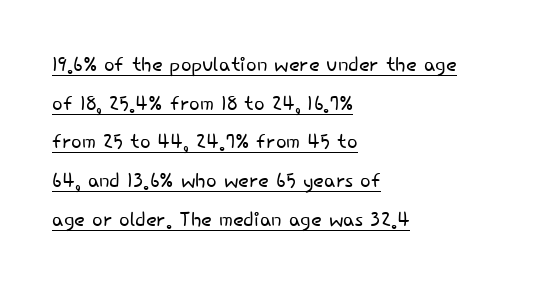
The image shows 28 px light sans-serif type, upright; set left-aligned, normal line spacing (1.38x), normal letter spacing, underlined; low stroke contrast and a small x-height.
